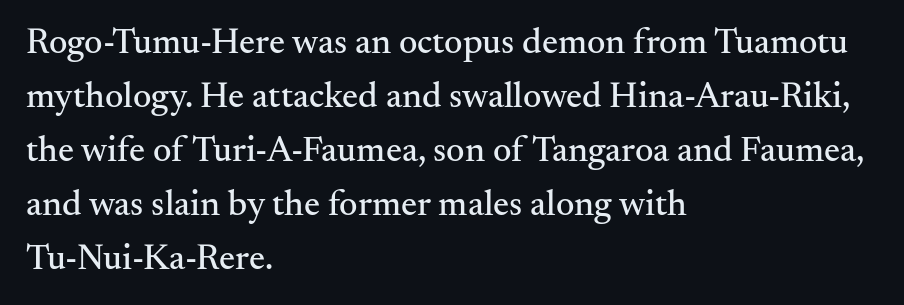
In terms of leading, this rendering sits right in the middle. The glyphs are unaccompanied by any horizontal stroke below them. If you drew a line through each stem, it would be perfectly vertical. The passage shown is typeset with a serif family.
